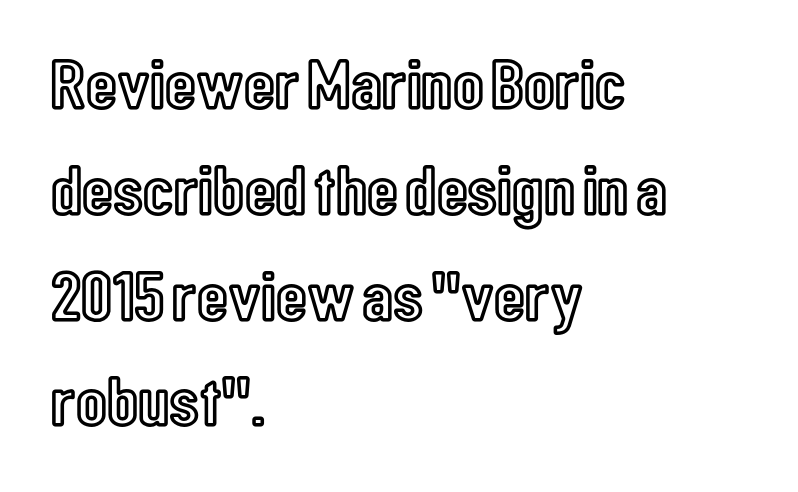
{"italic": "no", "width": "condensed", "x_height": "medium", "monospaced": "no", "underline": "no", "align": "left", "line_spacing": "normal", "line_spacing_ratio": 1.49, "letter_spacing": "normal", "letter_spacing_em": 0.0, "glyph_px": 71}
